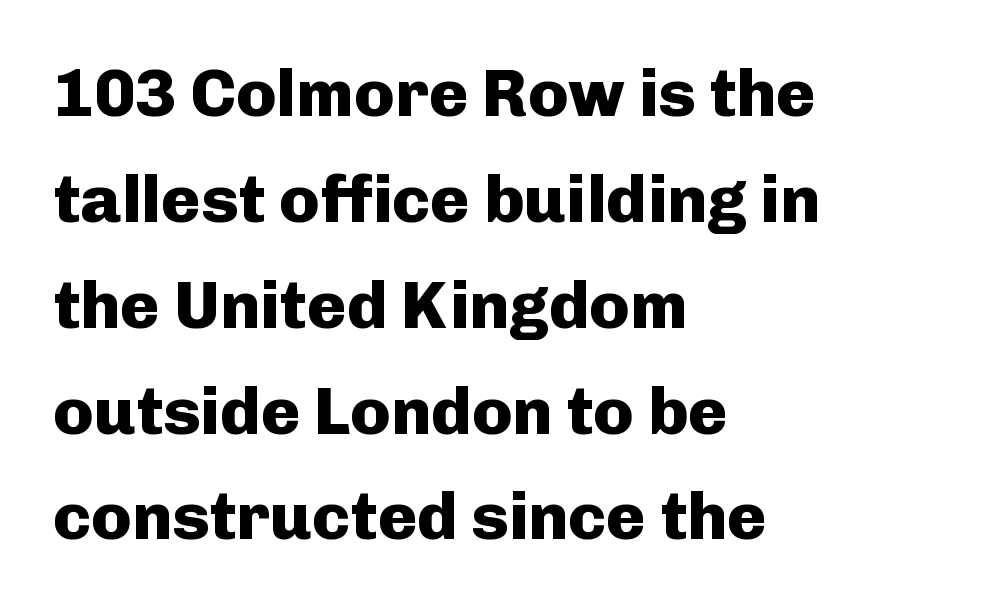
Q: Is the text bold? A: Yes.
Q: Is the text italic (slanted)? A: No, it is upright.
Q: Is the typeface a serif or a sans-serif typeface? A: Sans-serif.
Q: Is the text underlined? A: No.
Q: How is the paragraph aligned? A: Left-aligned.
Q: Is the spacing between letters normal or unusually wide? A: Normal.
Q: Is the spacing between lines tight, normal or loose? A: Normal.
Q: Width (condensed, normal, or wide)? A: Normal.
Q: Stroke contrast? A: Low.
Q: x-height? A: Medium.
Q: Monospaced? A: No.
